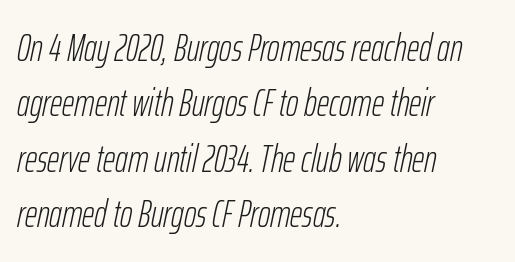
Q: Is the text bold? A: No.
Q: Is the text italic (slanted)? A: Yes, it leans right by about 12 degrees.
Q: Is the text underlined? A: No.
Q: How is the paragraph aligned? A: Left-aligned.
Q: Is the spacing between letters normal or unusually wide? A: Normal.
Q: Is the spacing between lines tight, normal or loose? A: Normal.
Q: Width (condensed, normal, or wide)? A: Condensed.
Q: Stroke contrast? A: Low.
Q: x-height? A: Medium.
Q: Monospaced? A: No.
